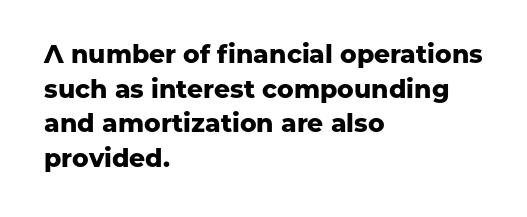
The image shows 25 px bold type, upright; set left-aligned, normal line spacing (1.39x), normal letter spacing, not underlined.
